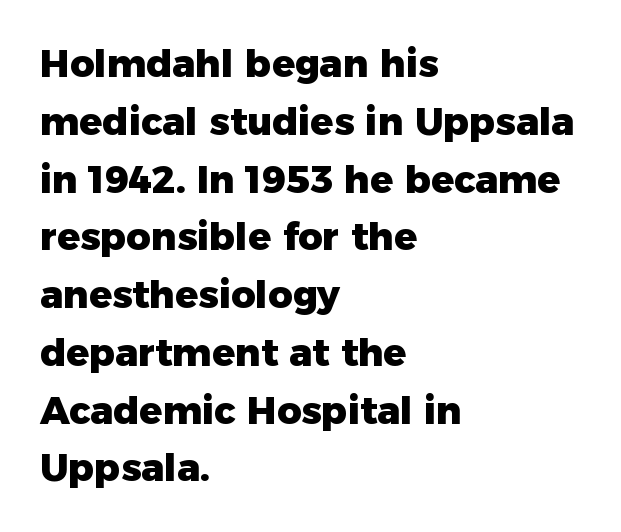
The image shows 38 px heavy sans-serif type, upright; set left-aligned, normal line spacing (1.52x), normal letter spacing, not underlined; low stroke contrast and a medium x-height.
